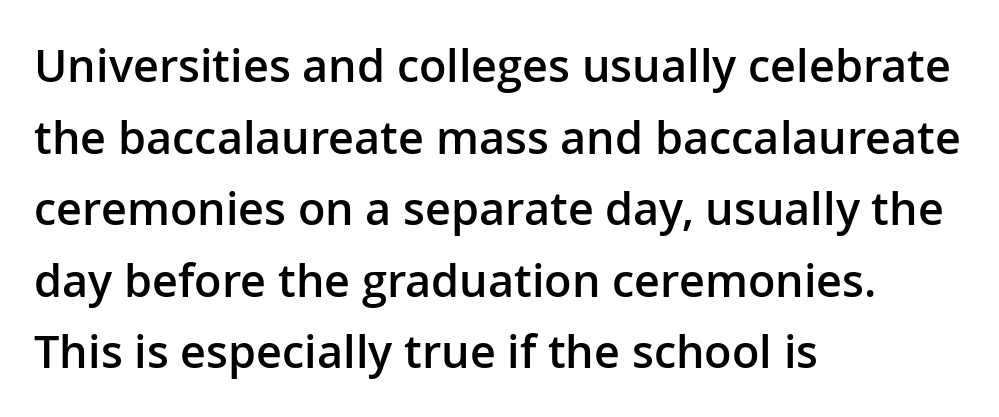
The letters stand upright; this is a roman face. Compared with a centered layout, this one pins lines to the left instead. The face used here is a semibold: visibly heavier than regular, lighter than bold. Examine the stroke ends and you'll find no serifs.
